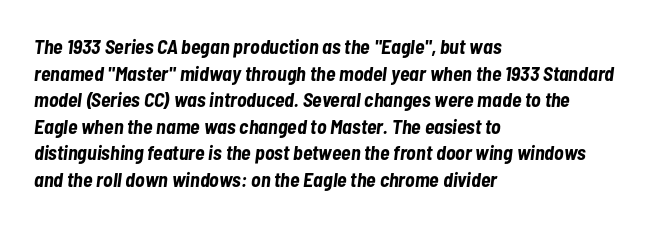
The zone under the glyphs is completely vacant. Regular leading. Every character sits at an angle, as italics do. Reading down the block, your eye returns to a fixed left position each line. This rendering leaves character spacing at its baseline value.
